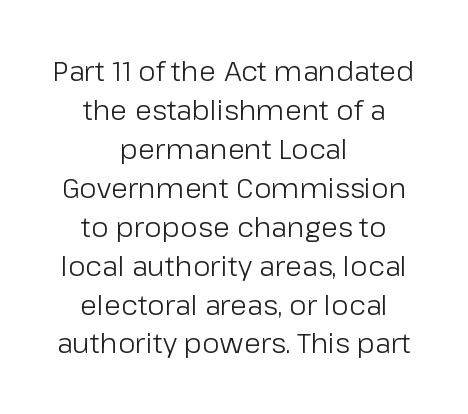
The lines are quadded center. Heaviness? Minimal to ordinary, like unemphasized prose. There is no visible air inserted between adjacent glyphs. The letters stand straight up with perfectly vertical stems. I'd call this a sans setting — the letters go barefoot. The face used here is proportionally spaced, like ordinary book or web type.
